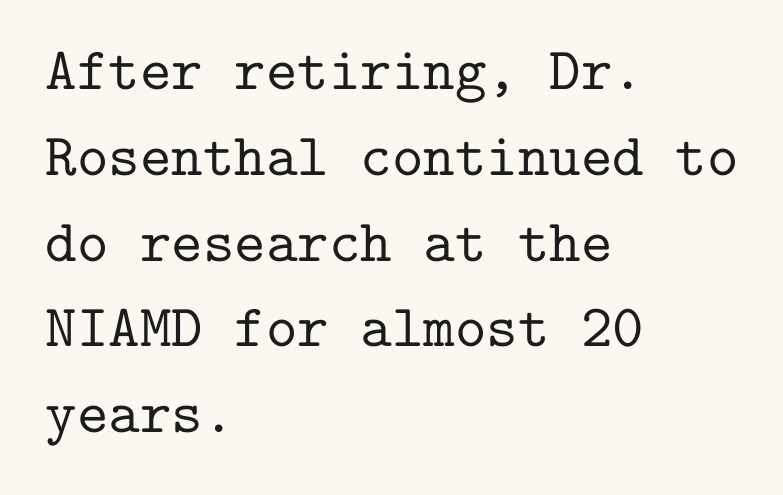
The image shows 60 px serif type, upright, monospaced; set left-aligned, normal line spacing (1.43x), normal letter spacing, not underlined; low stroke contrast and a medium x-height.
